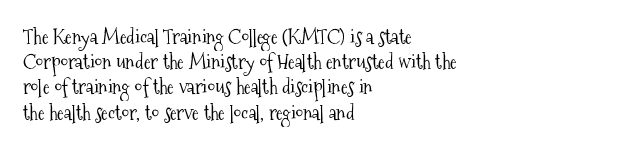
{"italic": "no", "bold": "no", "underline": "no", "align": "left", "line_spacing": "normal", "line_spacing_ratio": 1.26, "letter_spacing": "normal", "letter_spacing_em": 0.0, "glyph_px": 20}
